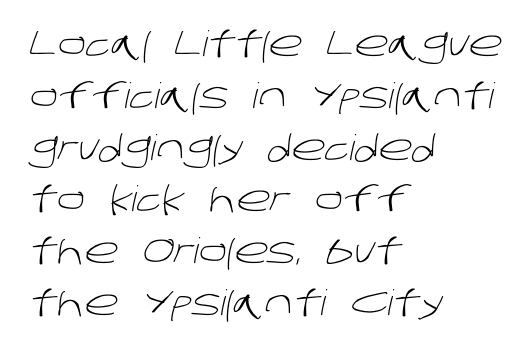
The image shows 35 px light sans-serif type; set left-aligned, normal line spacing (1.48x), normal letter spacing, not underlined; low stroke contrast and a large x-height.
